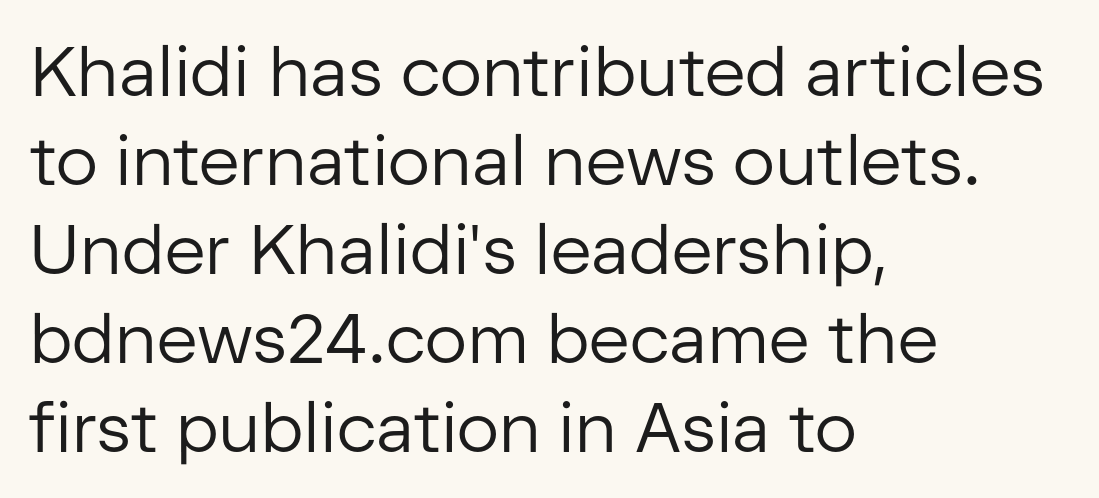
Is there much room between lines? A standard amount, neither cramped nor airy. Short and long lines alike share a common starting point at left. Nothing sits at the stroke ends, so this counts as sans-serif. Plain, unruled lines of type. In terms of letterspacing, this is plain default setting.
